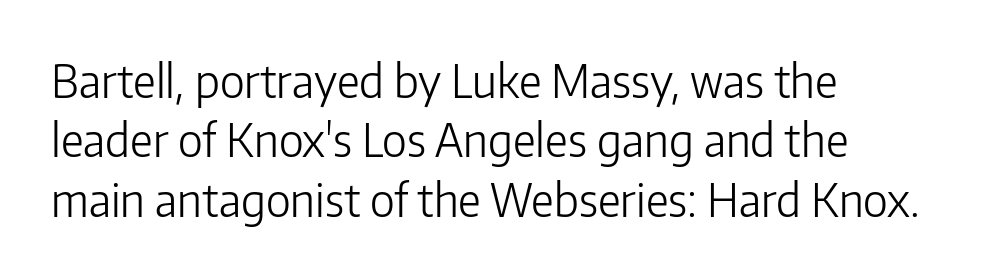
{"serif": "no", "italic": "no", "bold": "no", "weight": "light", "width": "normal", "stroke_contrast": "low", "x_height": "medium", "monospaced": "no", "underline": "no", "align": "left", "line_spacing": "normal", "line_spacing_ratio": 1.32, "letter_spacing": "normal", "letter_spacing_em": 0.0, "glyph_px": 45}
